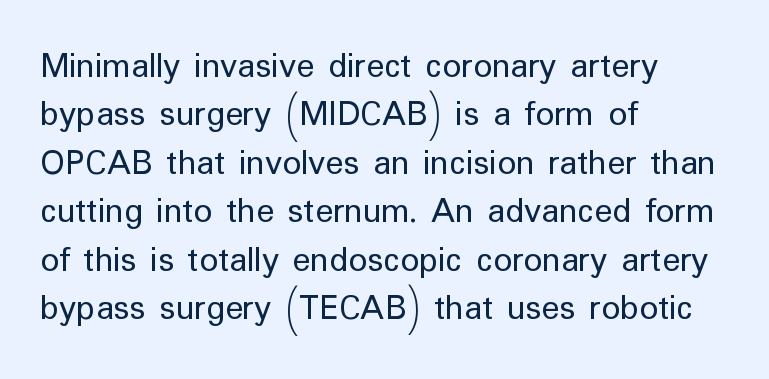
{"serif": "no", "italic": "no", "bold": "no", "weight": "regular", "width": "normal", "stroke_contrast": "low", "x_height": "medium", "monospaced": "no", "underline": "no", "align": "left", "line_spacing": "normal", "line_spacing_ratio": 1.31, "letter_spacing": "normal", "letter_spacing_em": 0.0, "glyph_px": 37}
